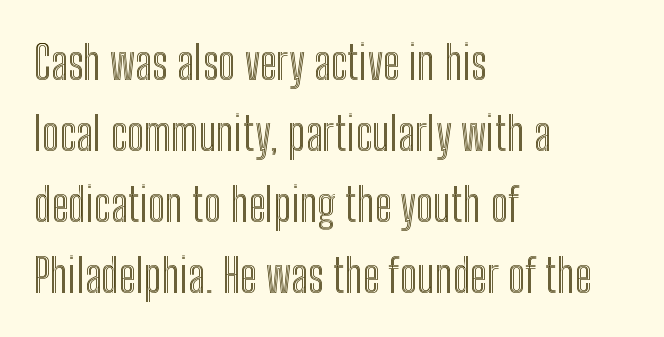
{"italic": "no", "width": "condensed", "x_height": "medium", "monospaced": "no", "underline": "no", "align": "left", "line_spacing": "normal", "line_spacing_ratio": 1.54, "letter_spacing": "normal", "letter_spacing_em": 0.0, "glyph_px": 46}
